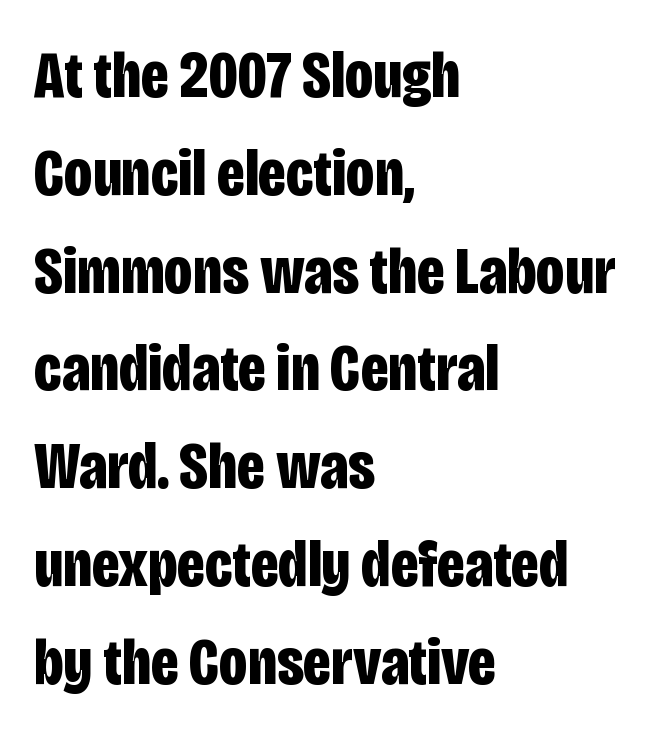
The image shows 67 px bold, condensed sans-serif type, upright; set left-aligned, normal line spacing (1.46x), normal letter spacing, not underlined; low stroke contrast and a large x-height.
